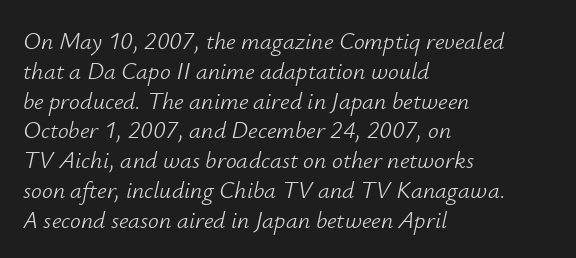
This rendering leaves character spacing at its baseline value. If you drew a ruler down the left edge, every line would touch it. Anything drawn beneath the words? Only blank space. This sample uses an oblique cut, with every glyph tilted off the vertical. The face looks like a standard text weight, possibly lighter.
